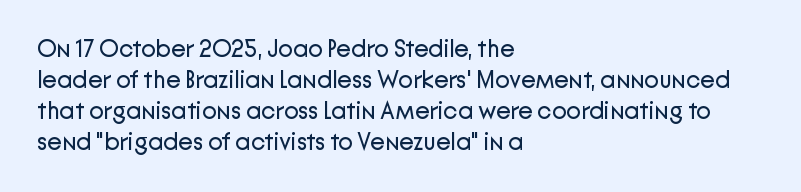
The image shows 24 px text type, upright; set left-aligned, normal line spacing (1.29x), normal letter spacing, not underlined.
